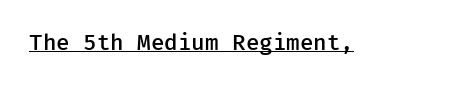
{"italic": "no", "bold": "semi", "underline": "yes", "letter_spacing": "normal", "letter_spacing_em": 0.0, "glyph_px": 22}
